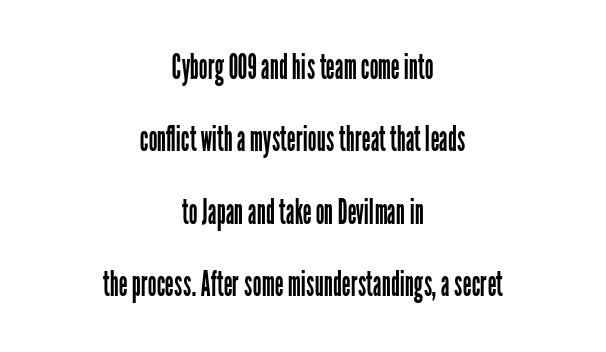
The image shows 35 px regular-weight, condensed sans-serif type, upright; set centered, loose line spacing (2.07x), normal letter spacing, not underlined; low stroke contrast and a medium x-height.
